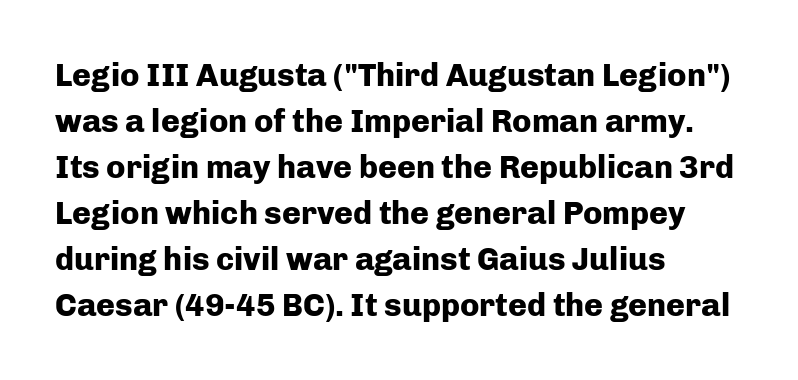
Q: Is the text bold? A: Yes.
Q: Is the text italic (slanted)? A: No, it is upright.
Q: Is the typeface a serif or a sans-serif typeface? A: Sans-serif.
Q: Is the text underlined? A: No.
Q: How is the paragraph aligned? A: Left-aligned.
Q: Is the spacing between letters normal or unusually wide? A: Normal.
Q: Is the spacing between lines tight, normal or loose? A: Normal.
Q: Width (condensed, normal, or wide)? A: Normal.
Q: Stroke contrast? A: Low.
Q: x-height? A: Medium.
Q: Monospaced? A: No.
